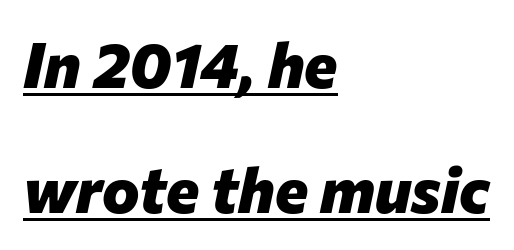
Q: Is the text bold? A: Yes.
Q: Is the text italic (slanted)? A: Yes, it leans right by about 12 degrees.
Q: Is the text underlined? A: Yes.
Q: How is the paragraph aligned? A: Left-aligned.
Q: Is the spacing between letters normal or unusually wide? A: Normal.
Q: Is the spacing between lines tight, normal or loose? A: Loose.
Q: Width (condensed, normal, or wide)? A: Normal.
Q: Stroke contrast? A: Low.
Q: x-height? A: Medium.
Q: Monospaced? A: No.
